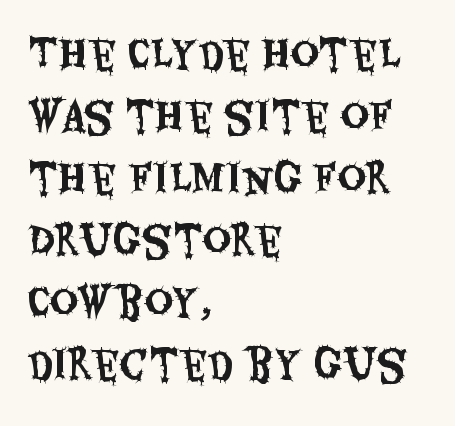
The image shows 39 px condensed sans-serif type, upright; set left-aligned, normal line spacing (1.59x), normal letter spacing, not underlined; medium stroke contrast and a large x-height.
